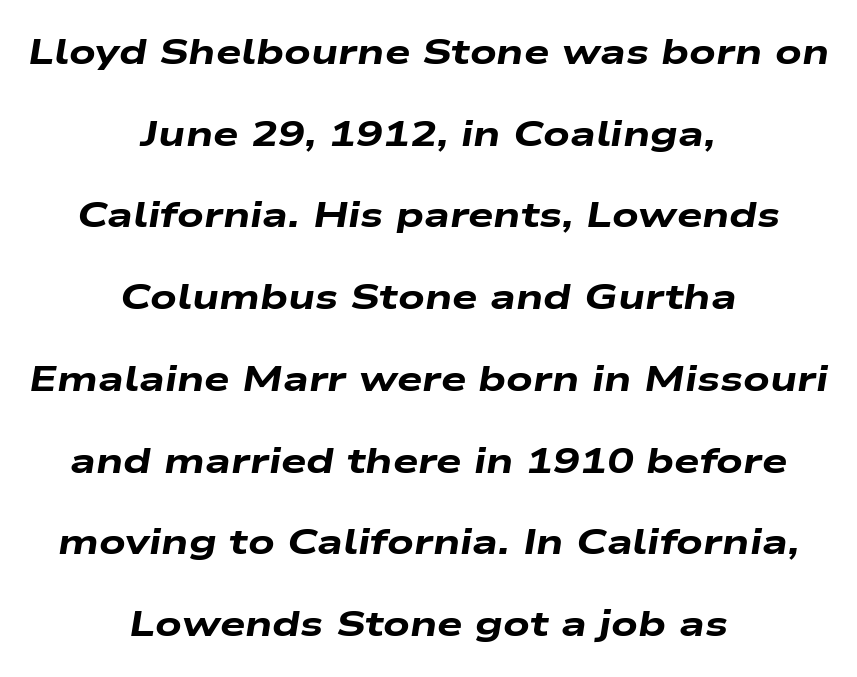
Alignment: centered. Horizontal bands of white between lines are thick stripes. Just letters on the line, the space beneath them empty. Does the weight exceed regular? Yes, all the way to bold. Posture: slanted. The letterforms sit shoulder to shoulder at normal distance.
